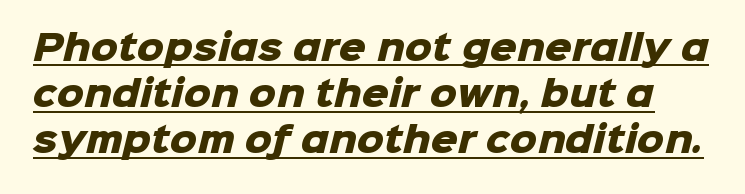
Q: Is the text bold? A: Yes.
Q: Is the typeface a serif or a sans-serif typeface? A: Sans-serif.
Q: Is the text underlined? A: Yes.
Q: Is the spacing between letters normal or unusually wide? A: Normal.
Q: Is the spacing between lines tight, normal or loose? A: Normal.
Q: Width (condensed, normal, or wide)? A: Normal.
Q: Stroke contrast? A: Low.
Q: x-height? A: Medium.
Q: Monospaced? A: No.
